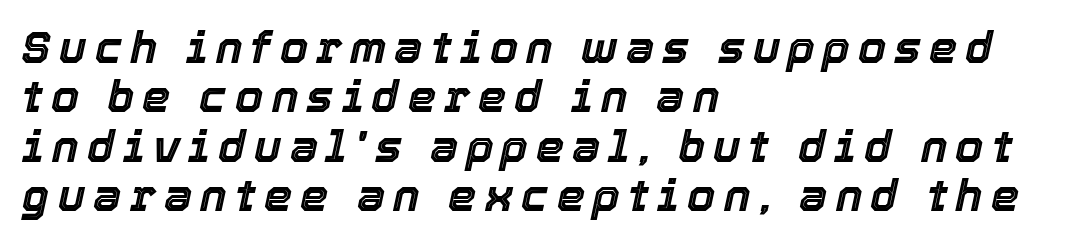
Q: Is the text italic (slanted)? A: Yes, it leans right by about 12 degrees.
Q: Is the text underlined? A: No.
Q: How is the paragraph aligned? A: Left-aligned.
Q: Is the spacing between lines tight, normal or loose? A: Tight.
Q: Width (condensed, normal, or wide)? A: Normal.
Q: x-height? A: Medium.
Q: Monospaced? A: No.
